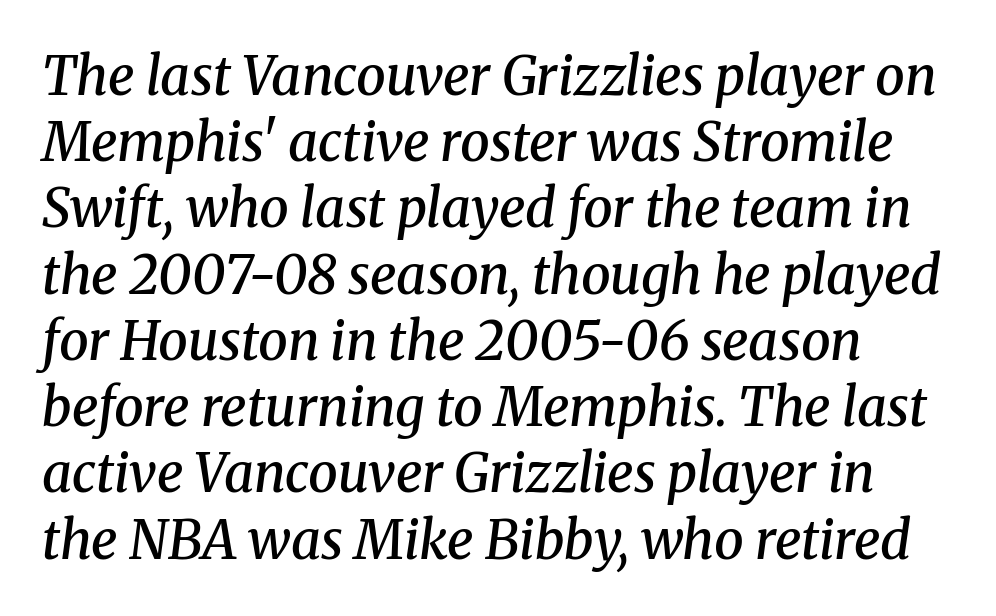
Lines of text with bare space underneath. The rendering uses natural spacing where letterforms have individual widths. Every row of glyphs begins at an identical x-position on the left. A typesetter would mark this as italic. No extra tracking has been applied to these lines. Little horizontal feet cap the strokes, marking this as serif type.
